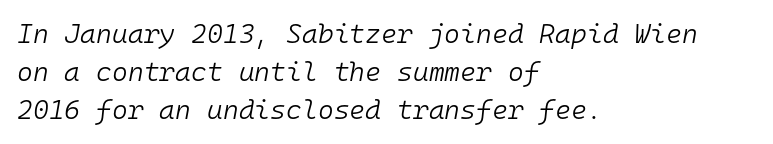
The image shows 27 px text type, italic (leaning right); set left-aligned, normal line spacing (1.41x), normal letter spacing, not underlined.
